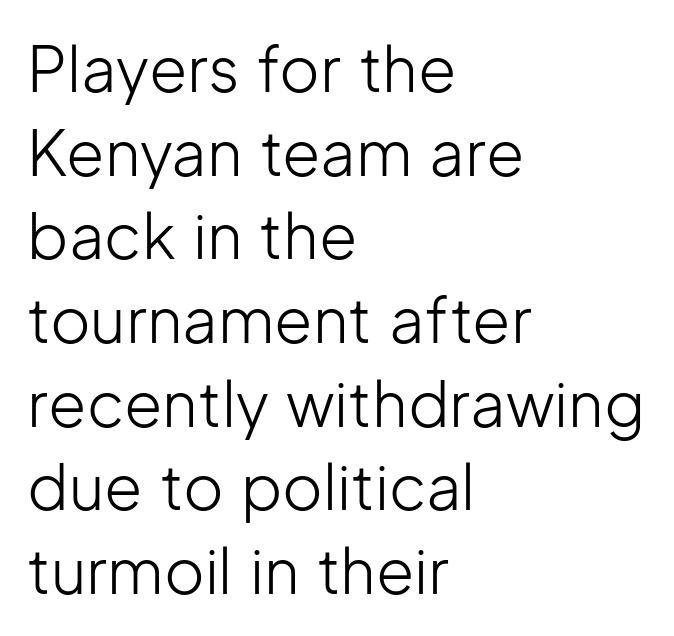
The image shows 62 px light sans-serif type, upright; set left-aligned, normal line spacing (1.35x), normal letter spacing, not underlined; low stroke contrast and a medium x-height.
